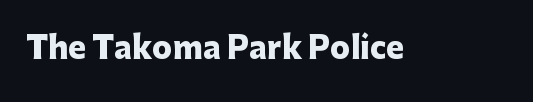
{"serif": "no", "italic": "no", "bold": "yes", "weight": "heavy", "width": "normal", "stroke_contrast": "low", "x_height": "medium", "monospaced": "no", "underline": "no", "letter_spacing": "normal", "letter_spacing_em": 0.0, "glyph_px": 30}
